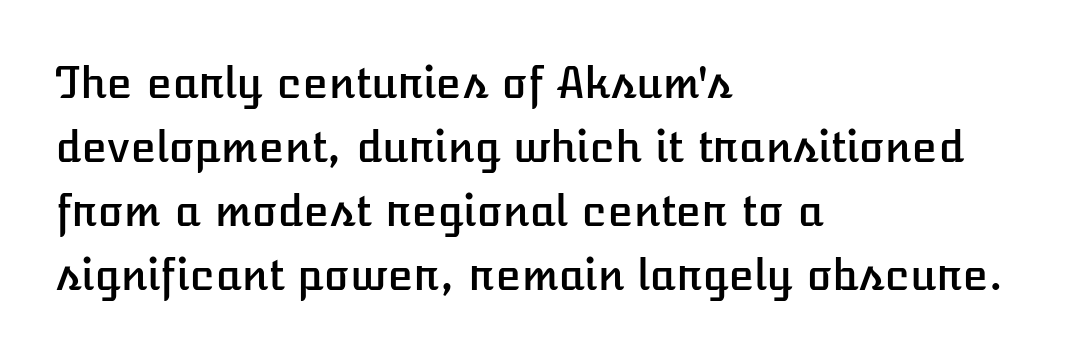
These lines are set flush left with a ragged right edge. The type is set solid horizontally, with unmodified tracking. Decoration check: the copy has no underline. Vertical strokes here are truly vertical. One glance says typical: line gaps are just what's usual.
